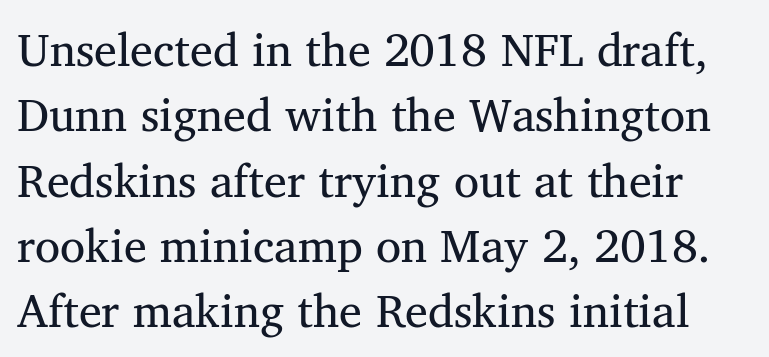
The image shows 46 px regular-weight serif type, upright; set normal line spacing (1.42x), normal letter spacing, not underlined; medium stroke contrast and a medium x-height.
